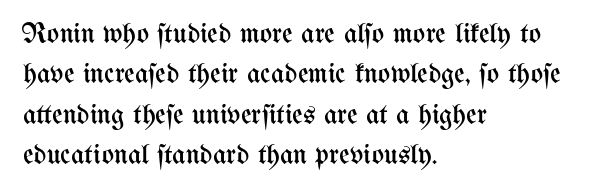
The image shows 29 px regular-weight, condensed type, upright; set left-aligned, normal line spacing (1.39x), normal letter spacing, not underlined; medium stroke contrast and a medium x-height.
